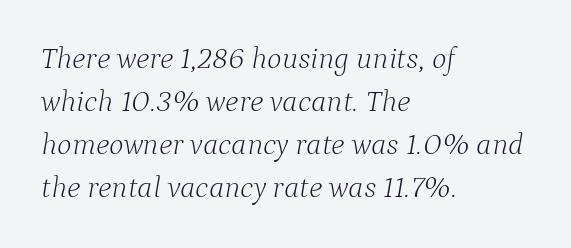
{"serif": "yes", "italic": "yes", "lean": "right", "slant_degrees": 9, "bold": "no", "weight": "light", "width": "normal", "stroke_contrast": "low", "x_height": "medium", "monospaced": "no", "underline": "no", "align": "left", "line_spacing": "normal", "line_spacing_ratio": 1.39, "letter_spacing": "normal", "letter_spacing_em": 0.0, "glyph_px": 31}
